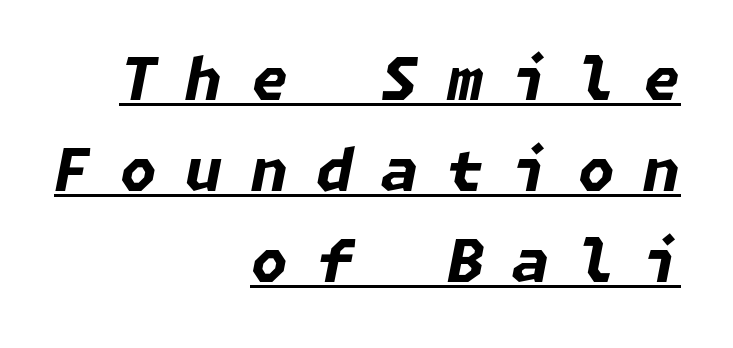
The image shows 59 px bold type, italic (leaning right); set right-aligned, normal line spacing (1.54x), unusually wide letter spacing (+0.49 em), underlined; low stroke contrast and a medium x-height.
